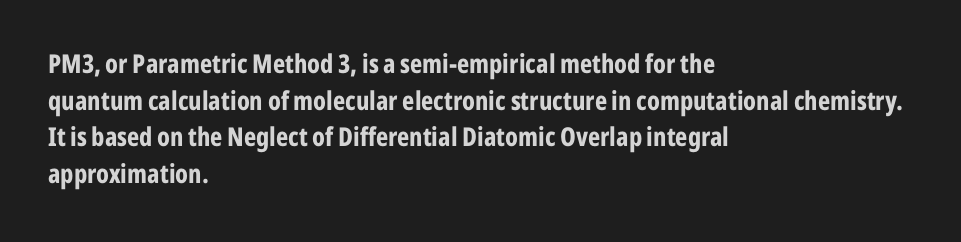
{"italic": "no", "bold": "yes", "underline": "no", "align": "left", "line_spacing": "normal", "line_spacing_ratio": 1.41, "letter_spacing": "normal", "letter_spacing_em": 0.0, "glyph_px": 26}
